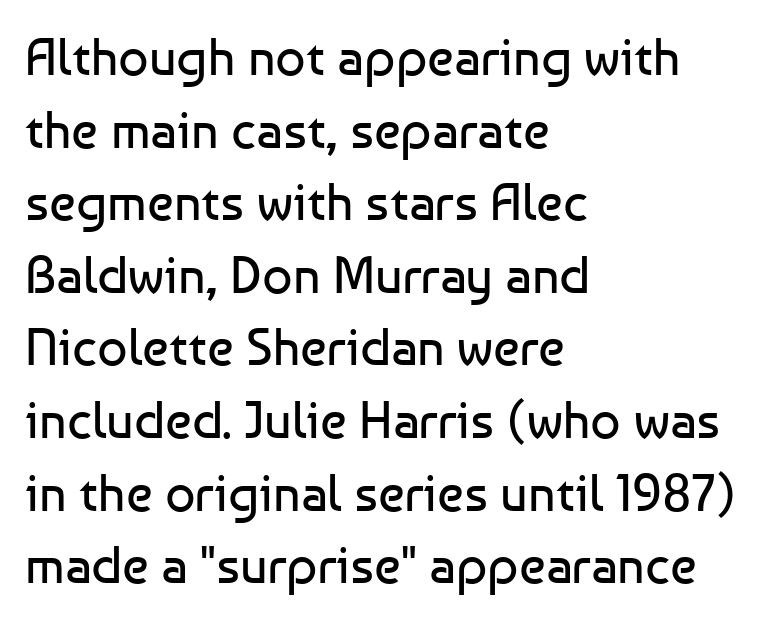
{"serif": "no", "italic": "no", "bold": "no", "weight": "regular", "width": "normal", "stroke_contrast": "low", "x_height": "medium", "monospaced": "no", "underline": "no", "align": "left", "line_spacing": "normal", "line_spacing_ratio": 1.37, "letter_spacing": "normal", "letter_spacing_em": 0.0, "glyph_px": 53}
